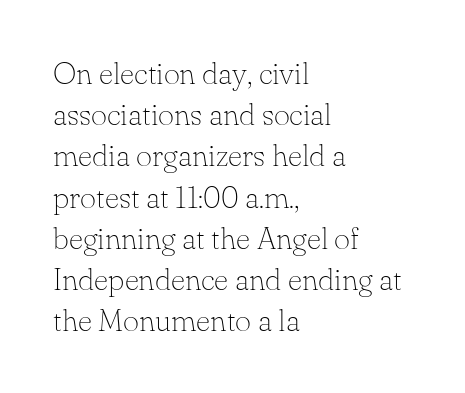
{"serif": "yes", "italic": "no", "bold": "no", "weight": "thin", "width": "normal", "stroke_contrast": "low", "x_height": "small", "monospaced": "no", "underline": "no", "align": "left", "line_spacing": "normal", "line_spacing_ratio": 1.33, "letter_spacing": "normal", "letter_spacing_em": 0.0, "glyph_px": 31}
